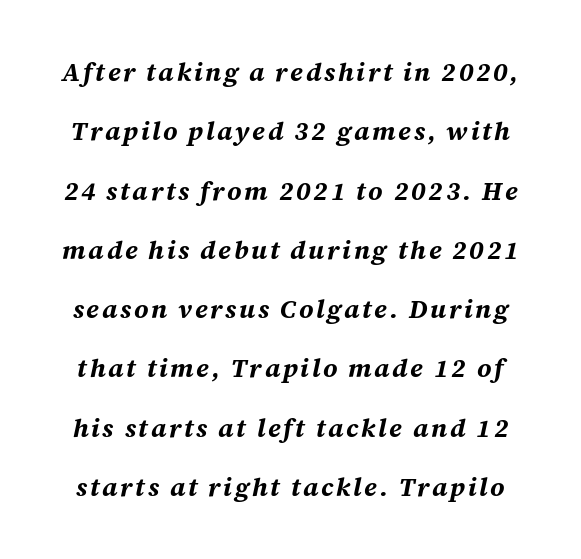
The lettering tilts uniformly, giving the passage an italic look. These lines stand farther apart than default settings would place them. The foot of each line stays bare and open. The font is running at its bold setting.
